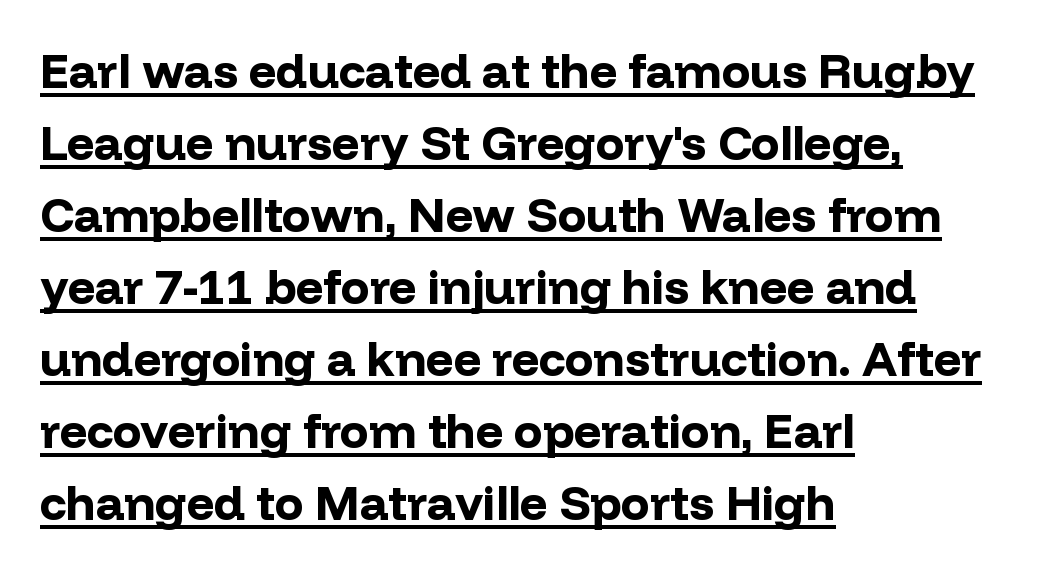
Q: Is the text bold? A: Yes.
Q: Is the text italic (slanted)? A: No, it is upright.
Q: Is the typeface a serif or a sans-serif typeface? A: Sans-serif.
Q: Is the text underlined? A: Yes.
Q: How is the paragraph aligned? A: Left-aligned.
Q: Is the spacing between letters normal or unusually wide? A: Normal.
Q: Is the spacing between lines tight, normal or loose? A: Normal.
Q: Width (condensed, normal, or wide)? A: Normal.
Q: Stroke contrast? A: Low.
Q: x-height? A: Medium.
Q: Monospaced? A: No.
